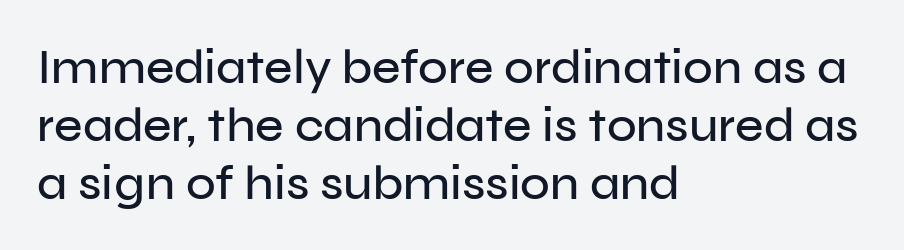
{"serif": "no", "italic": "no", "width": "normal", "stroke_contrast": "low", "x_height": "medium", "monospaced": "no", "underline": "no", "align": "left", "line_spacing_ratio": 1.18, "letter_spacing": "normal", "letter_spacing_em": 0.0, "glyph_px": 49}
